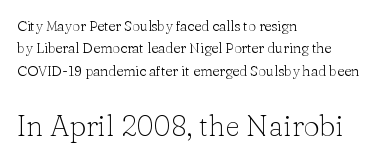
Posture: straight, roman, zero tilt. Which chunk is bigger? The second one — the bottom block dwarfs the top. Casual observation: everything's shoved over to the left. Honestly, the letter spacing is just normal — you wouldn't notice it. This sample has the flowing, uneven cadence of proportional lettering. I'd call this a serif setting — the letters wear small feet.
